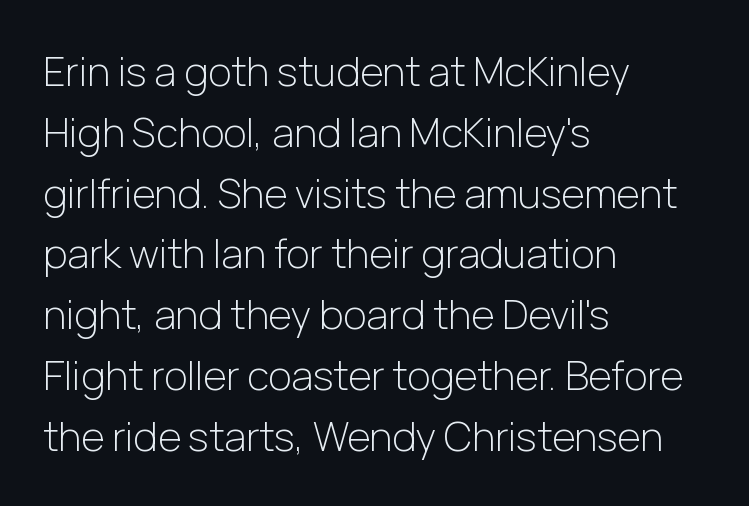
{"serif": "no", "italic": "no", "bold": "no", "weight": "light", "width": "normal", "stroke_contrast": "low", "x_height": "medium", "monospaced": "no", "underline": "no", "align": "left", "line_spacing": "normal", "line_spacing_ratio": 1.52, "letter_spacing": "normal", "letter_spacing_em": 0.0, "glyph_px": 40}
